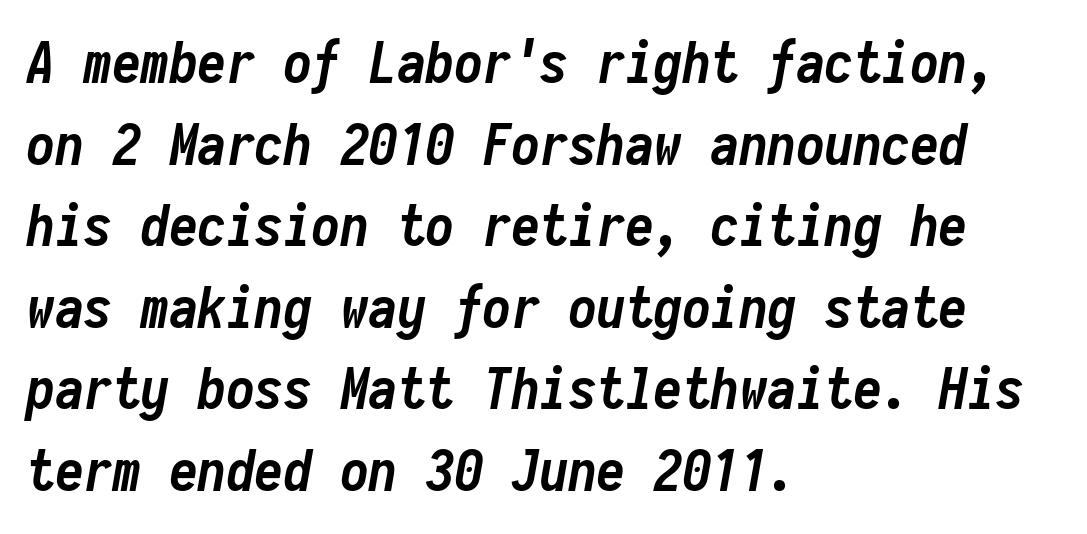
Q: Is the text bold? A: Yes.
Q: Is the text italic (slanted)? A: Yes, it leans right by about 10 degrees.
Q: Is the text underlined? A: No.
Q: How is the paragraph aligned? A: Left-aligned.
Q: Is the spacing between letters normal or unusually wide? A: Normal.
Q: Is the spacing between lines tight, normal or loose? A: Normal.
Q: Width (condensed, normal, or wide)? A: Condensed.
Q: Stroke contrast? A: Low.
Q: x-height? A: Medium.
Q: Monospaced? A: Yes.
